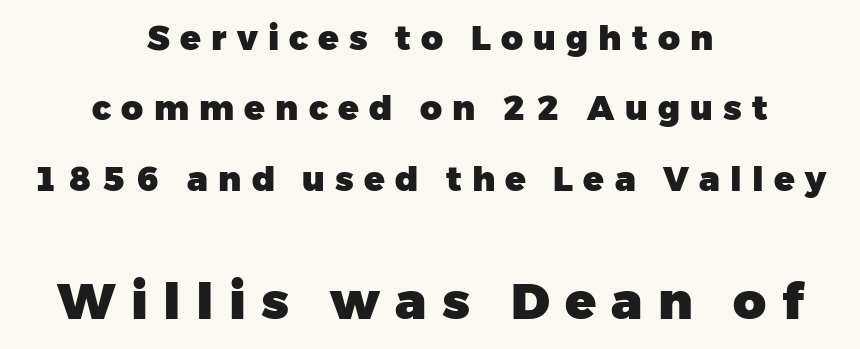
{"serif": "no", "italic": "no", "bold": "yes", "weight": "heavy", "width": "normal", "stroke_contrast": "low", "x_height": "medium", "monospaced": "no", "underline": "no", "align": "center", "line_spacing": "loose", "line_spacing_ratio": 2.07, "letter_spacing": "wide", "letter_spacing_em": 0.3, "larger_block": "second", "size_ratio": 1.5, "glyph_px": 51}
